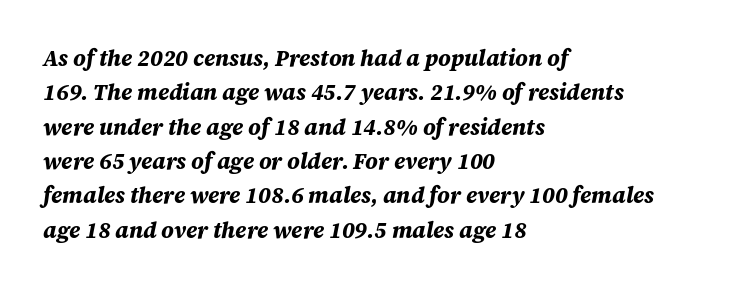
Letter spacing: default. Every letter is thick-stroked: bold, no question. Line beginnings align vertically; line endings do not. Rule under the text: the space is simply empty. Notice how the stems are inclined rather than vertical — that's the hallmark of italics.
